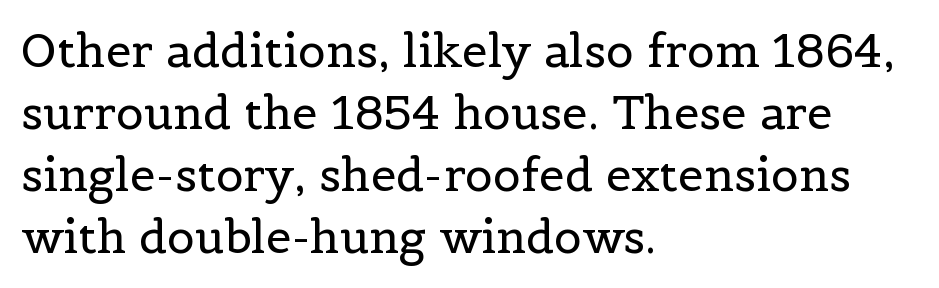
Q: Is the text bold? A: No.
Q: Is the text italic (slanted)? A: No, it is upright.
Q: Is the typeface a serif or a sans-serif typeface? A: Serif.
Q: Is the text underlined? A: No.
Q: How is the paragraph aligned? A: Left-aligned.
Q: Is the spacing between letters normal or unusually wide? A: Normal.
Q: Is the spacing between lines tight, normal or loose? A: Normal.
Q: Width (condensed, normal, or wide)? A: Normal.
Q: x-height? A: Medium.
Q: Monospaced? A: No.
